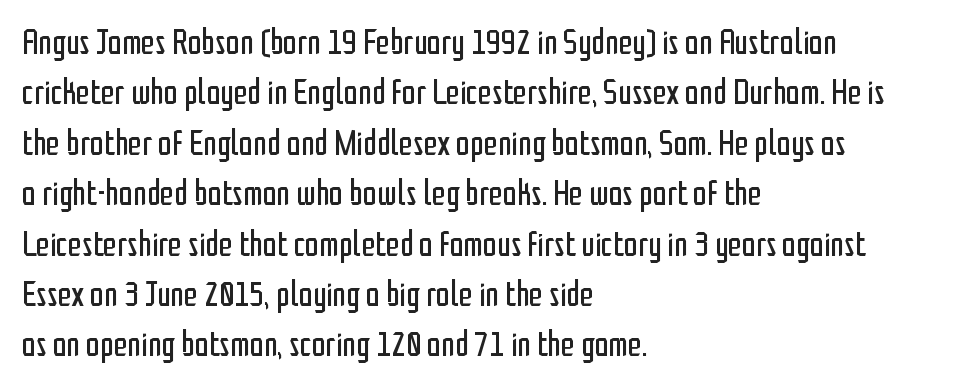
{"serif": "no", "italic": "no", "bold": "no", "weight": "regular", "width": "condensed", "stroke_contrast": "low", "x_height": "medium", "monospaced": "no", "underline": "no", "align": "left", "line_spacing": "normal", "line_spacing_ratio": 1.44, "letter_spacing": "normal", "letter_spacing_em": 0.0, "glyph_px": 35}
